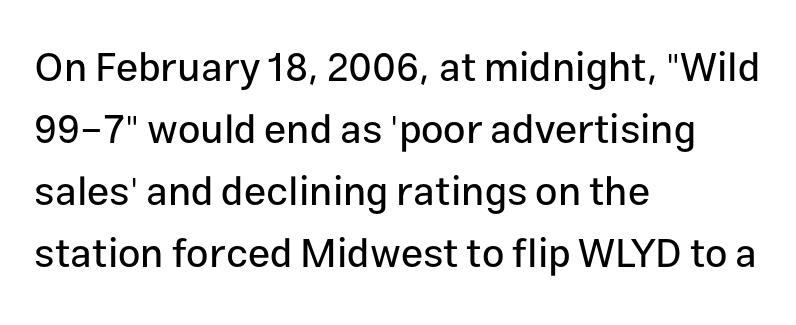
Q: Is the text italic (slanted)? A: No, it is upright.
Q: Is the typeface a serif or a sans-serif typeface? A: Sans-serif.
Q: Is the text underlined? A: No.
Q: How is the paragraph aligned? A: Left-aligned.
Q: Is the spacing between letters normal or unusually wide? A: Normal.
Q: Is the spacing between lines tight, normal or loose? A: Normal.
Q: Width (condensed, normal, or wide)? A: Normal.
Q: Stroke contrast? A: Low.
Q: x-height? A: Medium.
Q: Monospaced? A: No.
